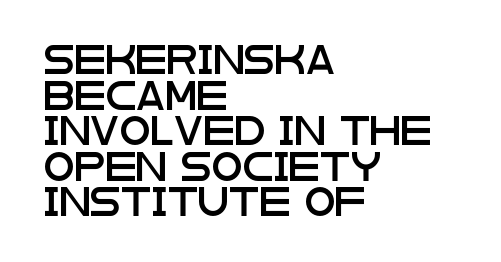
The image shows 28 px wide sans-serif type, upright; set left-aligned, normal line spacing (1.27x), normal letter spacing, not underlined; low stroke contrast and a large x-height.
